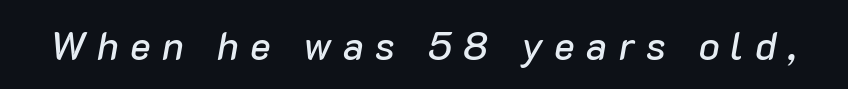
Spacing verdict: proportional, widths tailored to each character. Compared with ordinary roman type, these characters are visibly tilted. Decoration check: the copy has no underline. Honestly, the letter spacing is so wide it's the main thing you notice.
